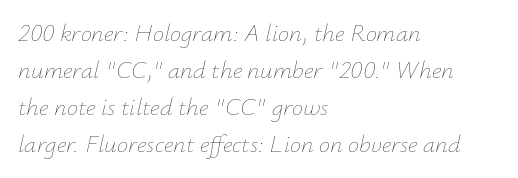
{"italic": "yes", "lean": "right", "slant_degrees": 12, "bold": "no", "underline": "no", "align": "left", "line_spacing": "normal", "line_spacing_ratio": 1.48, "letter_spacing": "normal", "letter_spacing_em": 0.0, "glyph_px": 25}
